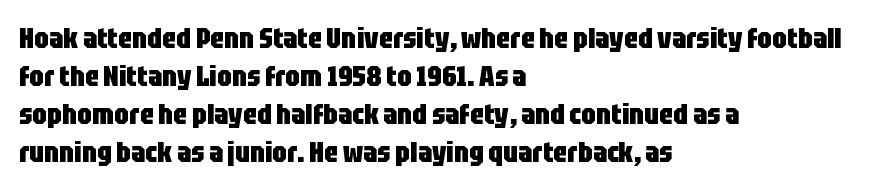
The image shows 29 px heavy, condensed sans-serif type, upright; set left-aligned, normal line spacing (1.31x), normal letter spacing, not underlined; low stroke contrast and a large x-height.
